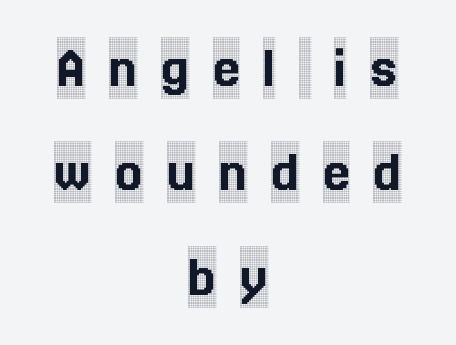
Q: Is the text italic (slanted)? A: No, it is upright.
Q: Is the typeface a serif or a sans-serif typeface? A: Serif.
Q: Is the text underlined? A: No.
Q: How is the paragraph aligned? A: Centered.
Q: Is the spacing between letters normal or unusually wide? A: Unusually wide.
Q: Width (condensed, normal, or wide)? A: Condensed.
Q: x-height? A: Large.
Q: Monospaced? A: No.
